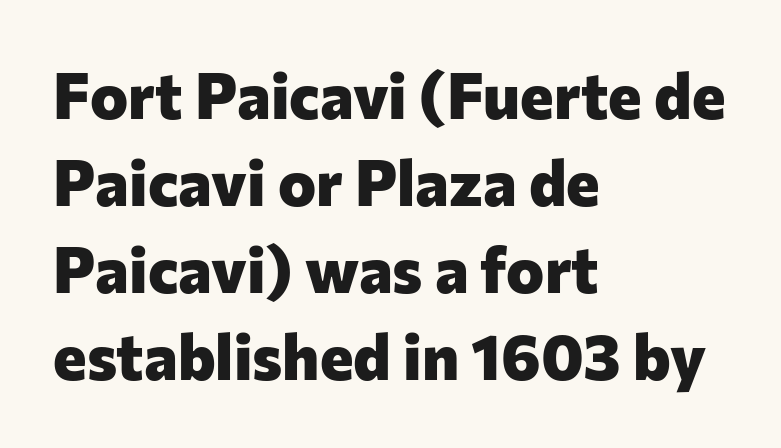
The image shows 64 px heavy sans-serif type, upright; set left-aligned, normal line spacing (1.36x), normal letter spacing, not underlined; low stroke contrast and a medium x-height.
